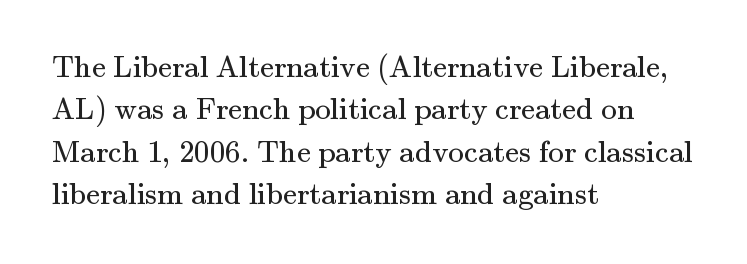
Type style note: has serifs. Bare-footed words on every line. Does extra space separate the letters? No, they use regular spacing. Upright lettering throughout. Stems here are at most as thick as an everyday book face. This block has exactly the height ordinary leading produces.
